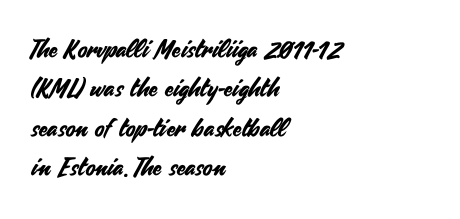
Q: Is the text italic (slanted)? A: Yes.
Q: Is the text underlined? A: No.
Q: How is the paragraph aligned? A: Left-aligned.
Q: Is the spacing between letters normal or unusually wide? A: Normal.
Q: Is the spacing between lines tight, normal or loose? A: Normal.
